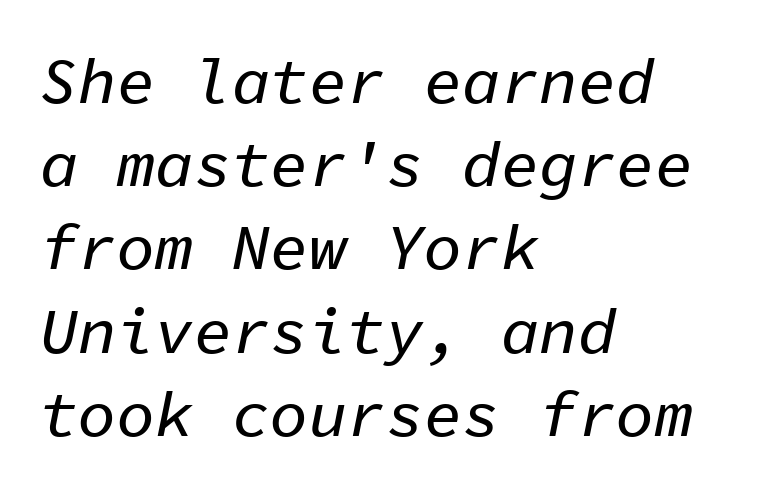
The image shows 64 px text type, italic (leaning right), monospaced; set left-aligned, normal line spacing (1.3x), normal letter spacing, not underlined; low stroke contrast and a medium x-height.
